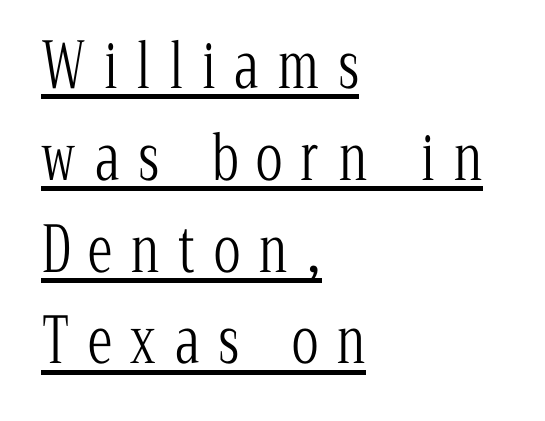
{"serif": "yes", "italic": "no", "bold": "no", "weight": "light", "width": "condensed", "stroke_contrast": "low", "x_height": "medium", "monospaced": "no", "underline": "yes", "align": "left", "line_spacing": "normal", "line_spacing_ratio": 1.48, "letter_spacing": "wide", "letter_spacing_em": 0.3, "glyph_px": 62}
